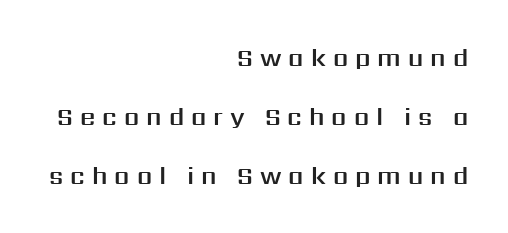
Q: Is the text italic (slanted)? A: No, it is upright.
Q: Is the text underlined? A: No.
Q: How is the paragraph aligned? A: Right-aligned.
Q: Is the spacing between letters normal or unusually wide? A: Unusually wide.
Q: Is the spacing between lines tight, normal or loose? A: Loose.
